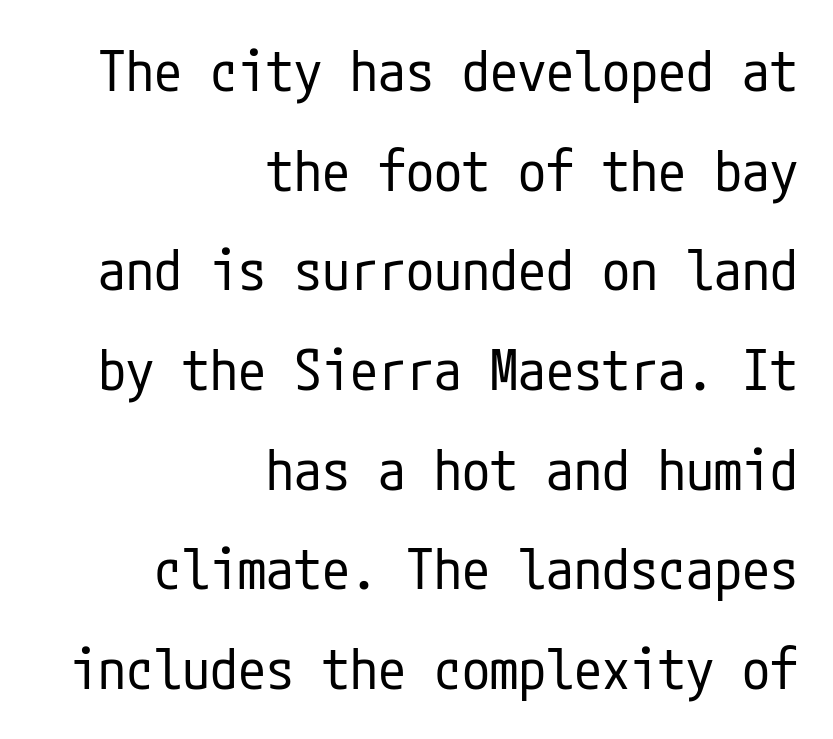
Q: Is the text bold? A: No.
Q: Is the text italic (slanted)? A: No, it is upright.
Q: Is the typeface a serif or a sans-serif typeface? A: Sans-serif.
Q: Is the text underlined? A: No.
Q: How is the paragraph aligned? A: Right-aligned.
Q: Is the spacing between letters normal or unusually wide? A: Normal.
Q: Width (condensed, normal, or wide)? A: Condensed.
Q: Stroke contrast? A: Low.
Q: x-height? A: Medium.
